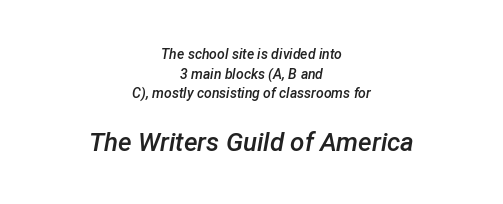
The image shows 26 px text type, italic (leaning right); set centered, normal line spacing (1.4x), normal letter spacing, not underlined; the second (bottom) block is 1.86x larger.
